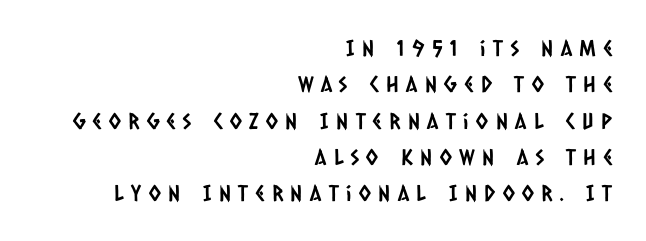
{"underline": "no", "align": "right", "line_spacing": "normal", "line_spacing_ratio": 1.65, "letter_spacing": "wide", "letter_spacing_em": 0.34, "glyph_px": 22}
